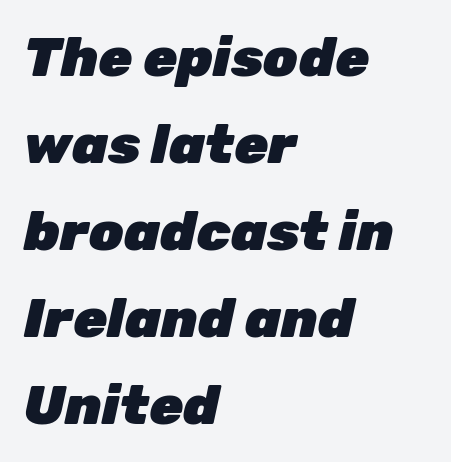
The image shows 55 px heavy type, italic (leaning right); set left-aligned, normal line spacing (1.58x), normal letter spacing, not underlined; low stroke contrast and a medium x-height.
